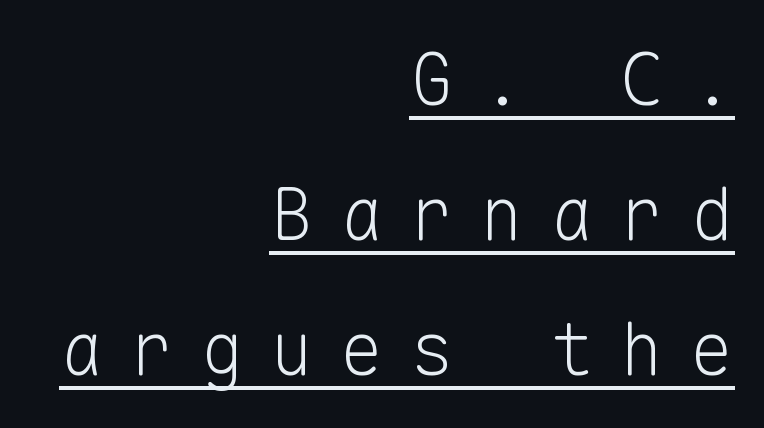
Q: Is the text bold? A: No.
Q: Is the text italic (slanted)? A: No, it is upright.
Q: Is the typeface a serif or a sans-serif typeface? A: Sans-serif.
Q: Is the text underlined? A: Yes.
Q: How is the paragraph aligned? A: Right-aligned.
Q: Is the spacing between letters normal or unusually wide? A: Unusually wide.
Q: Width (condensed, normal, or wide)? A: Normal.
Q: Stroke contrast? A: Low.
Q: x-height? A: Medium.
Q: Monospaced? A: Yes.
